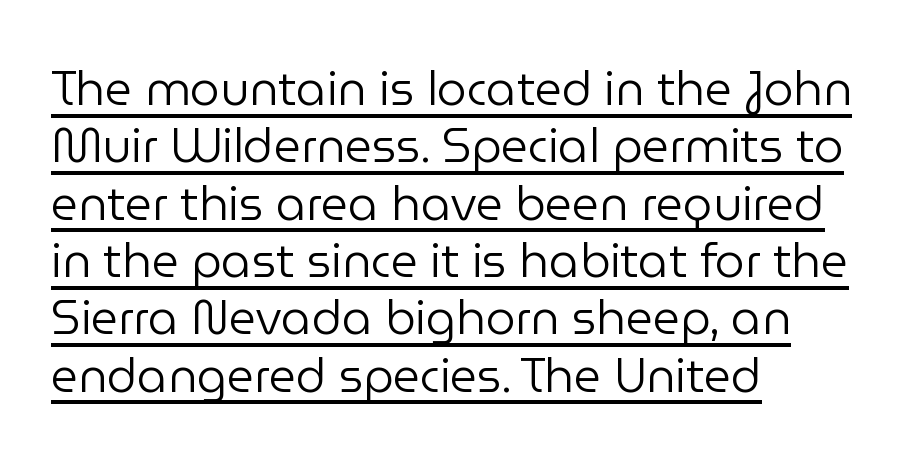
Nobody touched the tracking dial on this one. A typesetter would label this face a sans. Italic: no, the glyphs are upright roman. This sample has the flowing, uneven cadence of proportional lettering.
